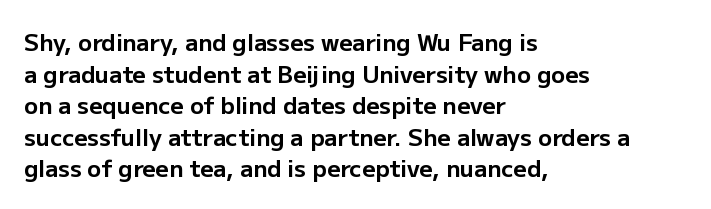
One glance says typical: line gaps are just what's usual. The letters stand upright; this is a roman face. These lines stack with their left ends in a neat column. Bold? Absolutely — the strokes are thick and heavy.
